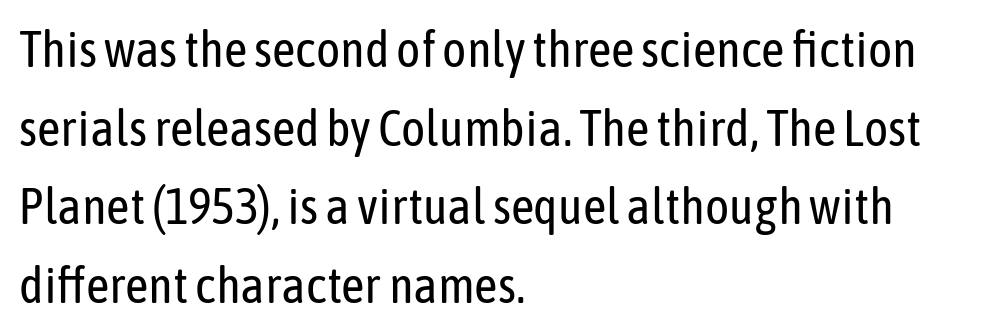
{"serif": "no", "italic": "no", "bold": "no", "weight": "regular", "width": "condensed", "stroke_contrast": "low", "x_height": "medium", "monospaced": "no", "underline": "no", "align": "left", "line_spacing": "normal", "line_spacing_ratio": 1.54, "letter_spacing": "normal", "letter_spacing_em": 0.0, "glyph_px": 51}
